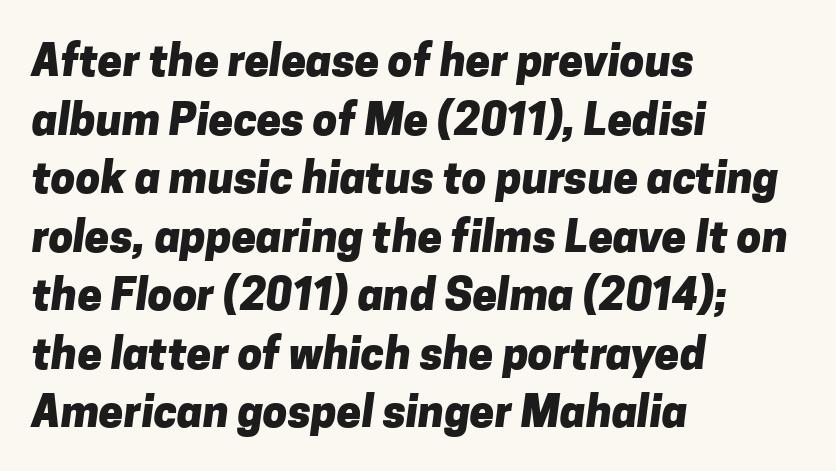
The image shows 44 px heavy sans-serif type; set left-aligned, normal line spacing (1.33x), normal letter spacing, not underlined; low stroke contrast and a medium x-height.
